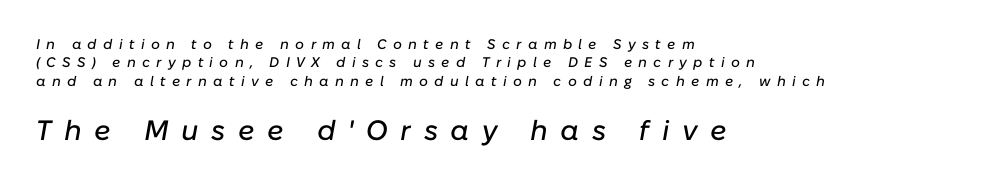
Vertical spacing — default. Where is the straight margin? On the left. These lines were composed using italics. Letter spacing: wide. Only glyphs here, with clear space below each row.
